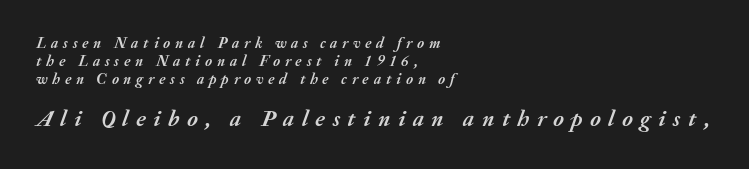
Q: Is the text bold? A: Yes.
Q: Is the text italic (slanted)? A: Yes, it leans right by about 20 degrees.
Q: Is the text underlined? A: No.
Q: How is the paragraph aligned? A: Left-aligned.
Q: Is the spacing between letters normal or unusually wide? A: Unusually wide.
Q: Which block of text is set in a larger size, the first (top) or the second (bottom)? A: The second (bottom) one.
